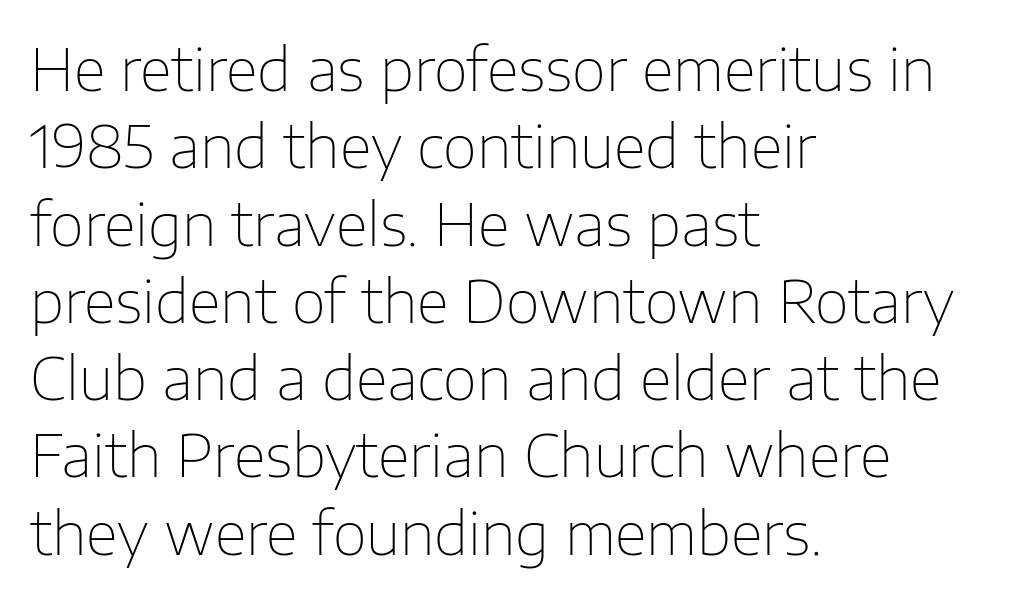
Honestly, there is no underline to notice here at all. Normally led — the rows are evenly, conventionally spaced. A typesetter would call this proportional, since set widths differ per character. No chunkiness to these letters — they're not bold.
